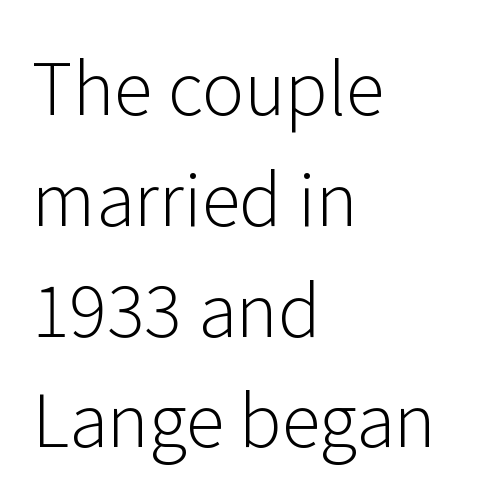
Q: Is the text bold? A: No.
Q: Is the text italic (slanted)? A: No, it is upright.
Q: Is the typeface a serif or a sans-serif typeface? A: Sans-serif.
Q: Is the text underlined? A: No.
Q: How is the paragraph aligned? A: Left-aligned.
Q: Is the spacing between letters normal or unusually wide? A: Normal.
Q: Is the spacing between lines tight, normal or loose? A: Normal.
Q: Width (condensed, normal, or wide)? A: Normal.
Q: Stroke contrast? A: Low.
Q: x-height? A: Medium.
Q: Monospaced? A: No.
